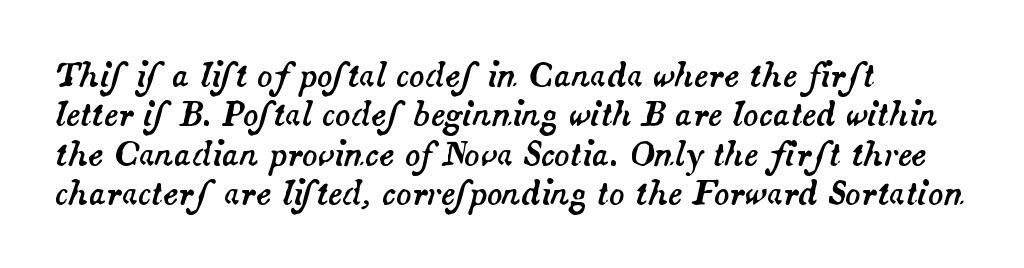
{"italic": "yes", "lean": "right", "slant_degrees": 14, "width": "normal", "stroke_contrast": "medium", "x_height": "small", "monospaced": "no", "underline": "no", "align": "left", "line_spacing_ratio": 1.23, "letter_spacing": "normal", "letter_spacing_em": 0.0, "glyph_px": 32}
